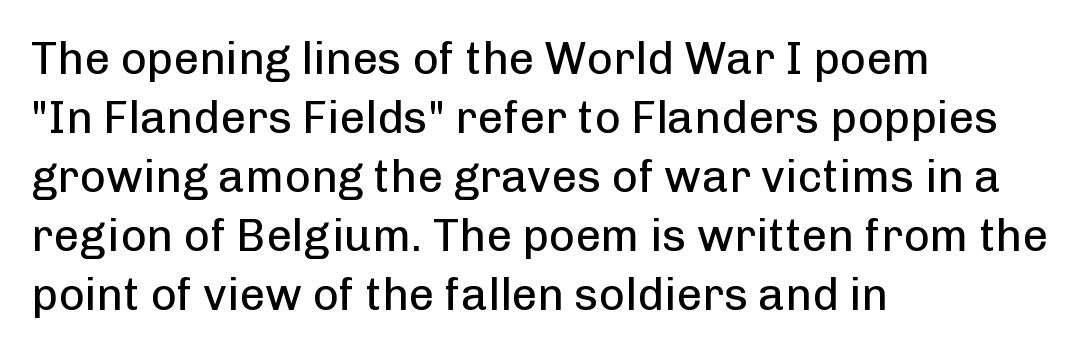
The image shows 45 px regular-weight sans-serif type, upright; set left-aligned, normal line spacing (1.31x), normal letter spacing, not underlined; low stroke contrast and a medium x-height.
